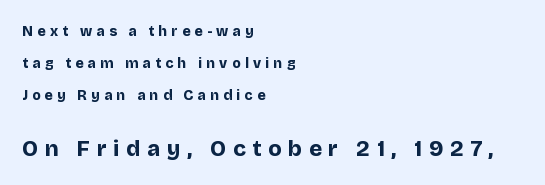
Italic? Not at all — the glyphs are vertical. The emphasis by scale lands on block number two, below. Successive baselines arrive slowly, with a big drop between each. The ragged edge is on the right, which tells us the setting is flush left. A full-strength bold gives these letters their thick strokes.
